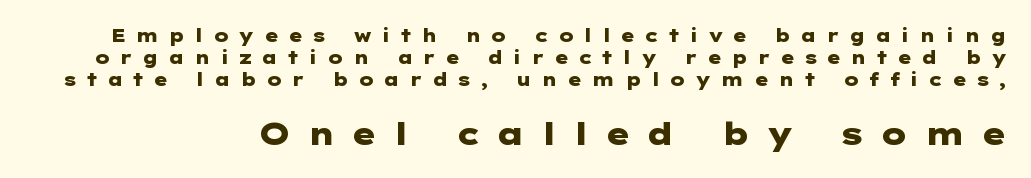
The image shows 31 px heavy, wide sans-serif type, upright; set line spacing 1.21x, unusually wide letter spacing (+0.5 em), not underlined; the second (bottom) block is 1.72x larger; low stroke contrast and a medium x-height.
